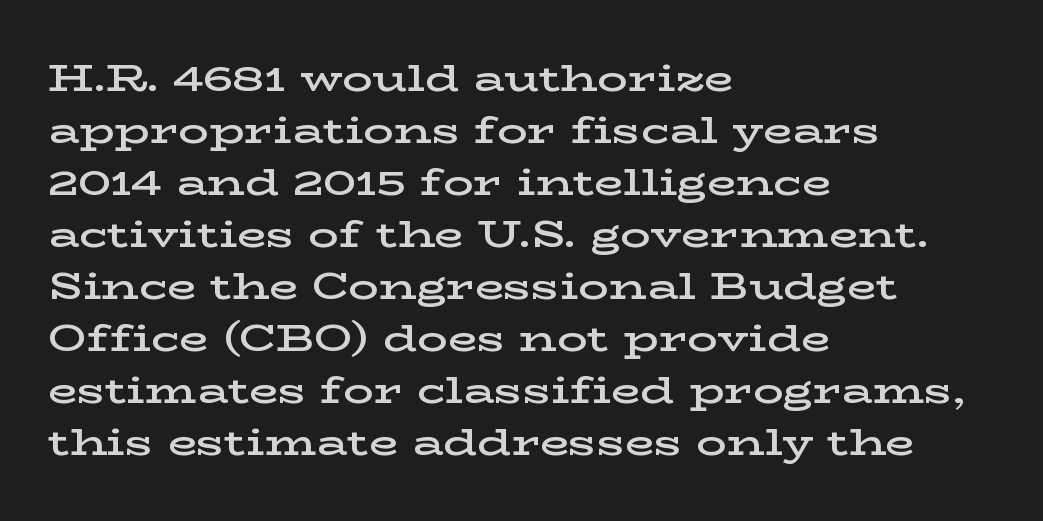
Between one letter and the next there's only the usual sliver of space. In CSS terms this would be text-align: left. The lettering stays uniformly vertical, giving the passage a roman look. Letterform terminals end in serifs throughout the passage. The string is rendered with underlining switched off. Do the characters align in a grid? No, the font is proportional.
